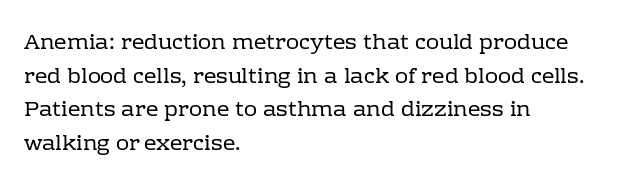
The image shows 22 px text type, upright; set left-aligned, normal line spacing (1.53x), normal letter spacing, not underlined.
